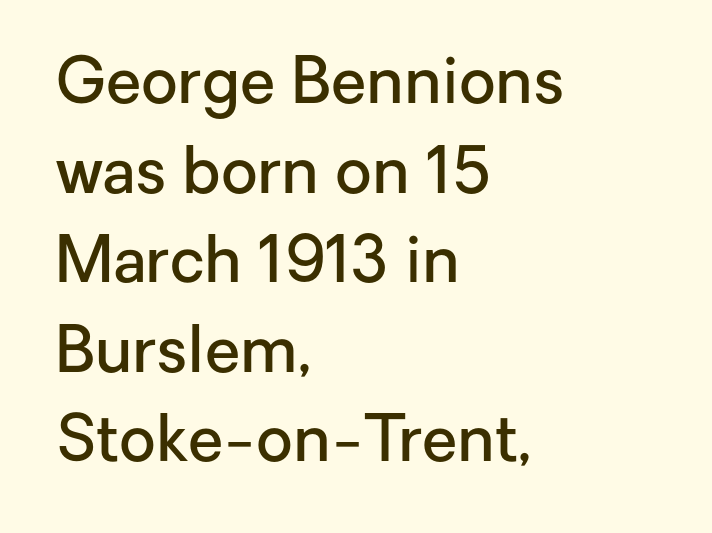
{"serif": "no", "italic": "no", "bold": "semi", "weight": "semibold", "width": "normal", "stroke_contrast": "low", "x_height": "medium", "monospaced": "no", "underline": "no", "align": "left", "line_spacing": "normal", "line_spacing_ratio": 1.4, "letter_spacing": "normal", "letter_spacing_em": 0.0, "glyph_px": 64}
